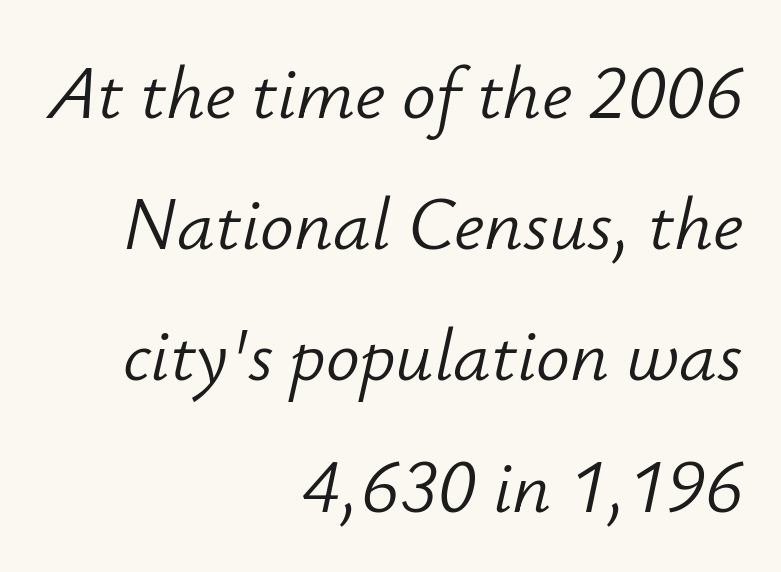
{"italic": "yes", "lean": "right", "slant_degrees": 12, "bold": "no", "weight": "light", "width": "normal", "stroke_contrast": "low", "x_height": "small", "monospaced": "no", "underline": "no", "align": "right", "line_spacing_ratio": 1.75, "letter_spacing": "normal", "letter_spacing_em": 0.0, "glyph_px": 75}
